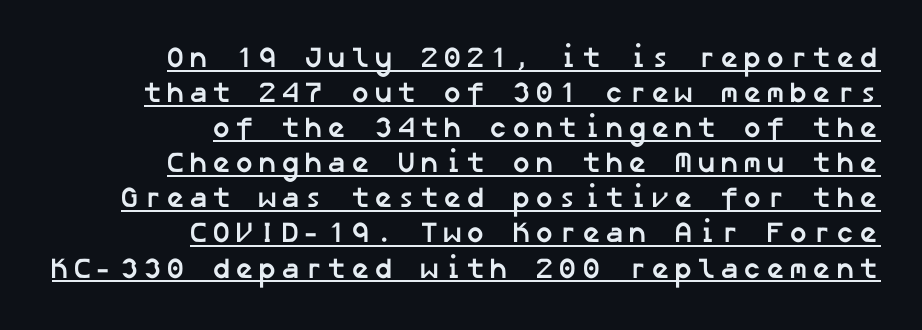
Q: Is the text bold? A: Yes.
Q: Is the typeface a serif or a sans-serif typeface? A: Sans-serif.
Q: Is the text underlined? A: Yes.
Q: How is the paragraph aligned? A: Right-aligned.
Q: Width (condensed, normal, or wide)? A: Normal.
Q: Stroke contrast? A: Low.
Q: x-height? A: Medium.
